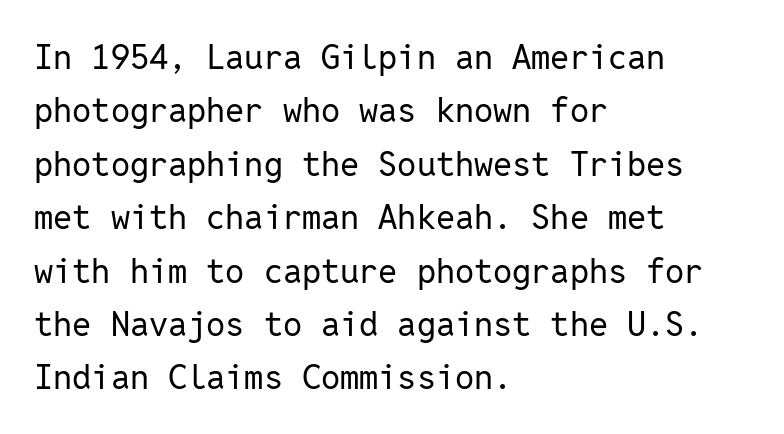
Q: Is the text bold? A: No.
Q: Is the text italic (slanted)? A: No, it is upright.
Q: Is the typeface a serif or a sans-serif typeface? A: Sans-serif.
Q: Is the text underlined? A: No.
Q: How is the paragraph aligned? A: Left-aligned.
Q: Is the spacing between letters normal or unusually wide? A: Normal.
Q: Is the spacing between lines tight, normal or loose? A: Normal.
Q: Width (condensed, normal, or wide)? A: Normal.
Q: Stroke contrast? A: Low.
Q: x-height? A: Medium.
Q: Monospaced? A: Yes.
